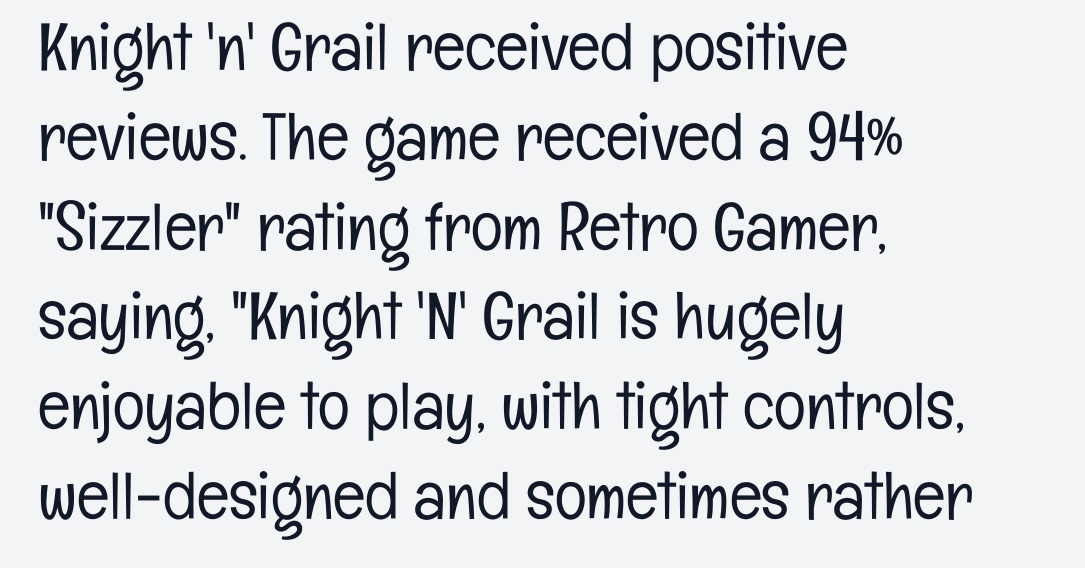
{"serif": "no", "italic": "no", "bold": "no", "weight": "light", "width": "condensed", "stroke_contrast": "low", "x_height": "medium", "monospaced": "no", "underline": "no", "align": "left", "line_spacing": "normal", "line_spacing_ratio": 1.34, "letter_spacing": "normal", "letter_spacing_em": 0.0, "glyph_px": 67}
